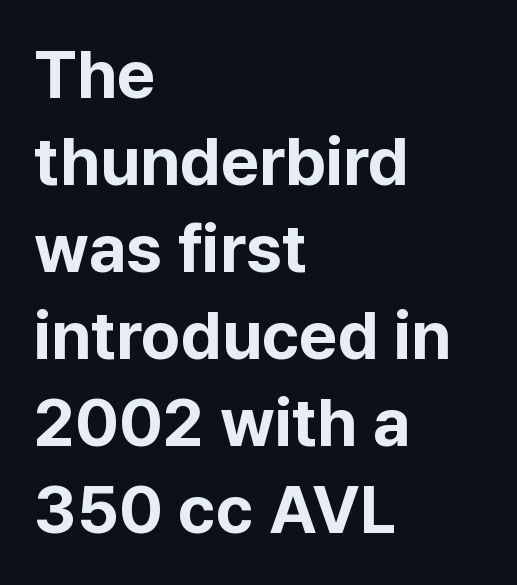
{"serif": "no", "italic": "no", "bold": "yes", "weight": "bold", "width": "normal", "stroke_contrast": "low", "x_height": "medium", "monospaced": "no", "underline": "no", "align": "left", "line_spacing": "normal", "line_spacing_ratio": 1.3, "letter_spacing": "normal", "letter_spacing_em": 0.0, "glyph_px": 67}
